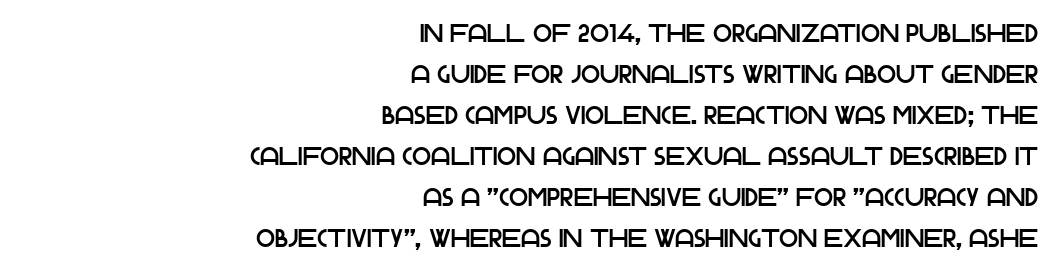
The image shows 25 px text type, upright; set right-aligned, normal line spacing (1.64x), normal letter spacing, not underlined.
